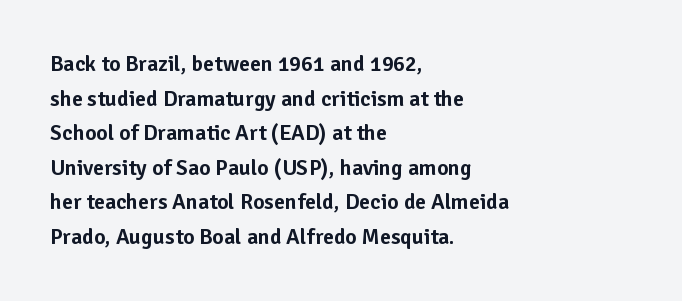
{"italic": "no", "underline": "no", "align": "left", "line_spacing": "normal", "line_spacing_ratio": 1.57, "letter_spacing": "normal", "letter_spacing_em": 0.0, "glyph_px": 22}
